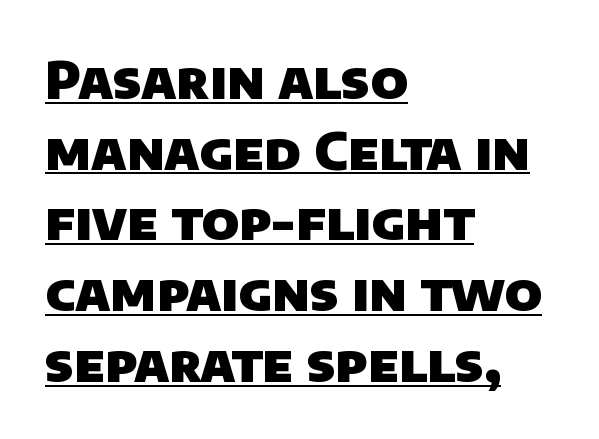
Q: Is the text bold? A: Yes.
Q: Is the typeface a serif or a sans-serif typeface? A: Sans-serif.
Q: Is the text underlined? A: Yes.
Q: How is the paragraph aligned? A: Left-aligned.
Q: Is the spacing between letters normal or unusually wide? A: Normal.
Q: Is the spacing between lines tight, normal or loose? A: Normal.
Q: Width (condensed, normal, or wide)? A: Normal.
Q: Stroke contrast? A: Low.
Q: x-height? A: Large.
Q: Monospaced? A: No.
